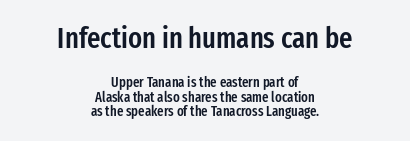
{"serif": "no", "italic": "no", "bold": "semi", "weight": "semibold", "width": "condensed", "stroke_contrast": "low", "x_height": "medium", "monospaced": "no", "underline": "no", "align": "center", "line_spacing": "tight", "line_spacing_ratio": 1.04, "letter_spacing": "normal", "letter_spacing_em": 0.0, "larger_block": "first", "size_ratio": 2.07, "glyph_px": 29}
